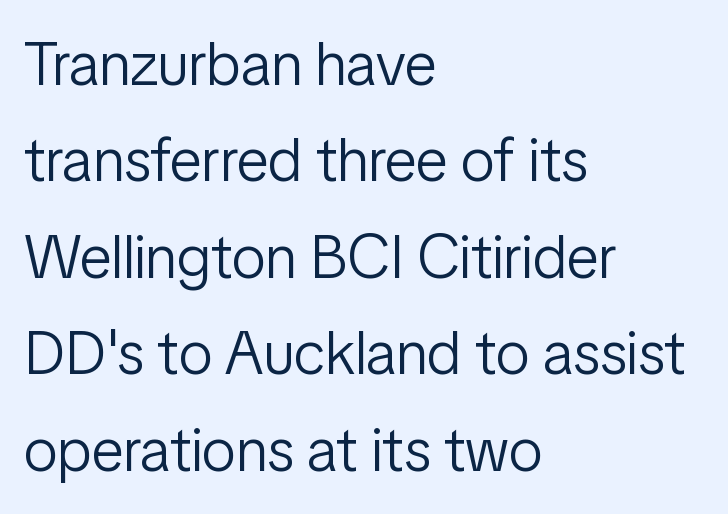
The image shows 61 px light, condensed sans-serif type, upright; set left-aligned, normal line spacing (1.58x), normal letter spacing, not underlined; low stroke contrast and a medium x-height.
